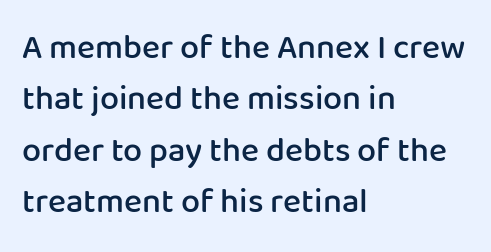
Q: Is the text bold? A: Semi-bold.
Q: Is the text italic (slanted)? A: No, it is upright.
Q: Is the typeface a serif or a sans-serif typeface? A: Sans-serif.
Q: Is the text underlined? A: No.
Q: How is the paragraph aligned? A: Left-aligned.
Q: Is the spacing between letters normal or unusually wide? A: Normal.
Q: Is the spacing between lines tight, normal or loose? A: Normal.
Q: Width (condensed, normal, or wide)? A: Normal.
Q: Stroke contrast? A: Low.
Q: x-height? A: Medium.
Q: Monospaced? A: No.
